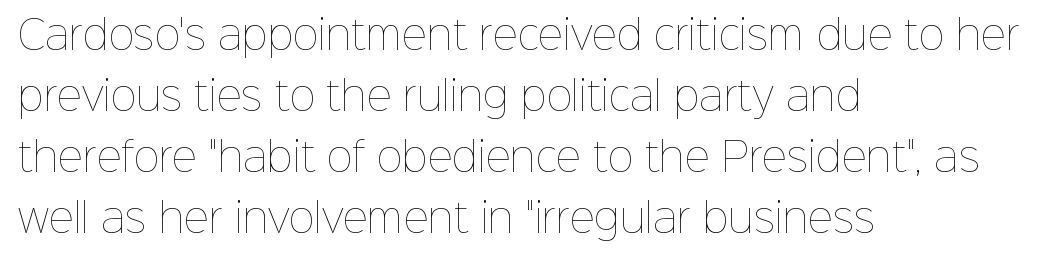
{"italic": "no", "bold": "no", "weight": "thin", "width": "normal", "stroke_contrast": "low", "x_height": "medium", "monospaced": "no", "underline": "no", "align": "left", "line_spacing": "normal", "line_spacing_ratio": 1.56, "letter_spacing": "normal", "letter_spacing_em": 0.0, "glyph_px": 39}
